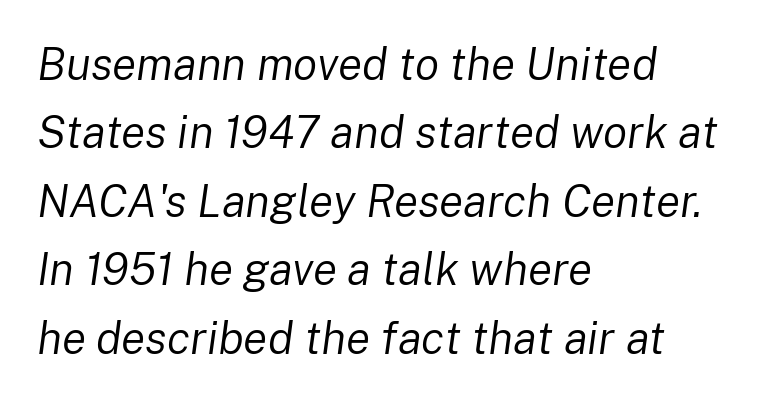
{"italic": "yes", "lean": "right", "slant_degrees": 8, "bold": "no", "weight": "regular", "width": "normal", "stroke_contrast": "low", "x_height": "medium", "monospaced": "no", "underline": "no", "align": "left", "line_spacing": "normal", "line_spacing_ratio": 1.52, "letter_spacing": "normal", "letter_spacing_em": 0.0, "glyph_px": 45}
